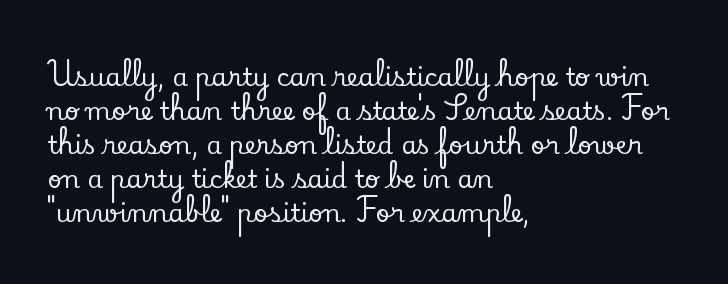
These lines were composed using upright roman letters. Line beginnings align vertically; line endings do not. Quick note: underline off. Nobody touched the tracking dial on this one. Leading matches the norm, producing a regular column.
